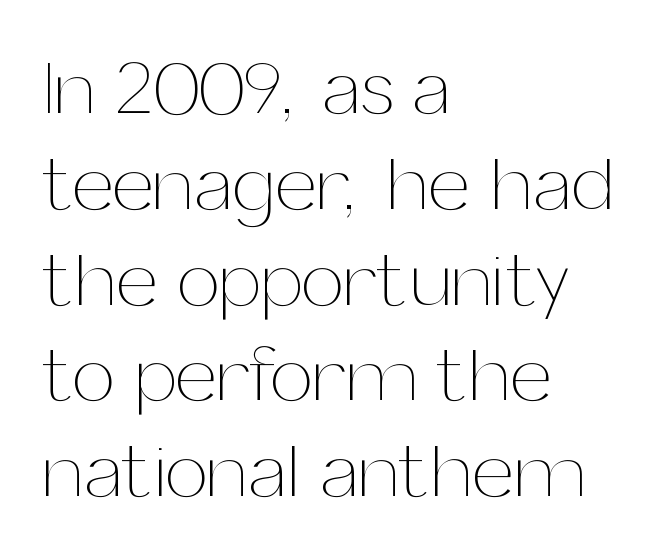
The image shows 76 px thin type, upright; set left-aligned, normal line spacing (1.26x), normal letter spacing, not underlined; medium stroke contrast and a medium x-height.
